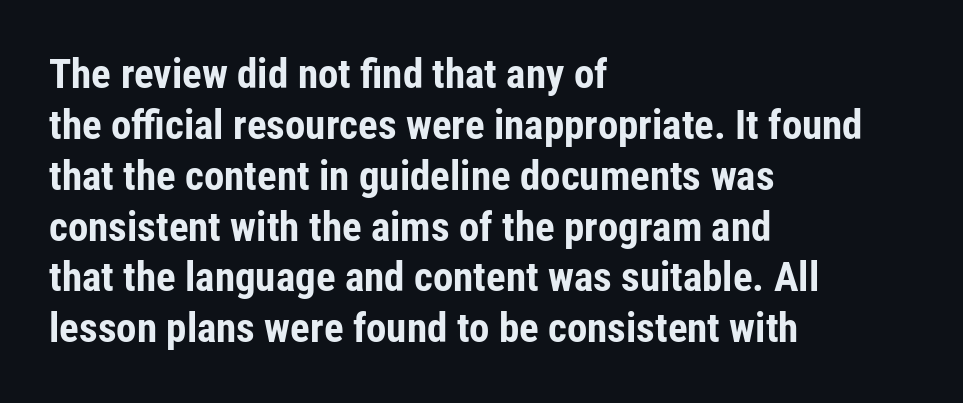
Weight check: bold — yes, fully. Alignment: flush left. No extra tracking has been applied to these lines. These lines were composed using upright roman letters. Is this a sans? Yes — the strokes have no serifs. Character widths vary here, with narrow letters taking less room than wide ones.
